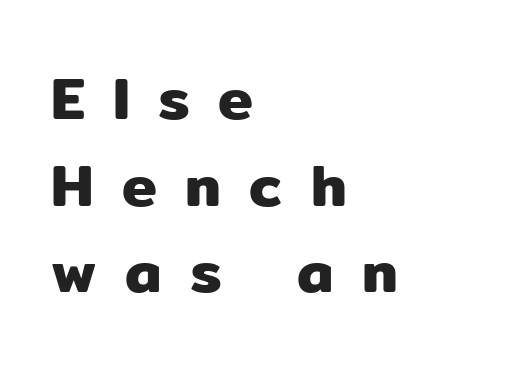
{"serif": "no", "italic": "no", "width": "normal", "stroke_contrast": "low", "x_height": "medium", "monospaced": "no", "underline": "no", "align": "left", "line_spacing": "normal", "line_spacing_ratio": 1.47, "letter_spacing": "wide", "letter_spacing_em": 0.48, "glyph_px": 59}
